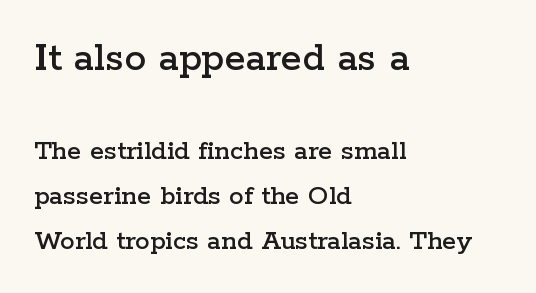
Q: Is the text italic (slanted)? A: No, it is upright.
Q: Is the typeface a serif or a sans-serif typeface? A: Serif.
Q: Is the text underlined? A: No.
Q: How is the paragraph aligned? A: Left-aligned.
Q: Is the spacing between letters normal or unusually wide? A: Normal.
Q: Is the spacing between lines tight, normal or loose? A: Normal.
Q: Which block of text is set in a larger size, the first (top) or the second (bottom)? A: The first (top) one.
Q: Width (condensed, normal, or wide)? A: Wide.
Q: Stroke contrast? A: Low.
Q: x-height? A: Medium.
Q: Monospaced? A: No.
